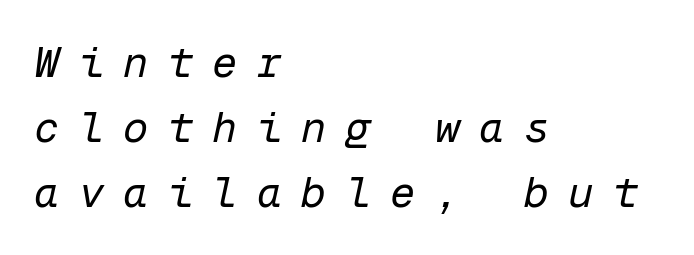
Q: Is the text bold? A: No.
Q: Is the text italic (slanted)? A: Yes, it leans right by about 12 degrees.
Q: Is the text underlined? A: No.
Q: How is the paragraph aligned? A: Left-aligned.
Q: Is the spacing between letters normal or unusually wide? A: Unusually wide.
Q: Is the spacing between lines tight, normal or loose? A: Normal.
Q: Width (condensed, normal, or wide)? A: Normal.
Q: Stroke contrast? A: Low.
Q: x-height? A: Medium.
Q: Monospaced? A: Yes.
